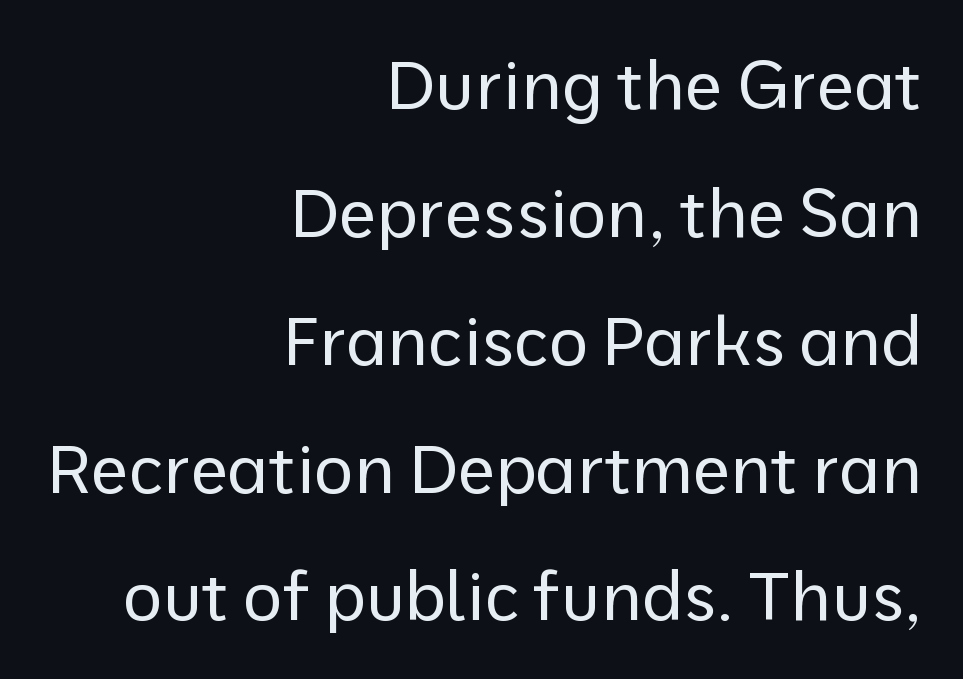
Each letter keeps its own natural width here, so spacing adapts to shape. Look at the bottom of the vertical strokes: they stop flat, with no serifs. There is no visible air inserted between adjacent glyphs. When letters stand straight like this, we call the style roman or upright. Vertical stems look standard width or narrower in stroke. Alignment: flush right.
